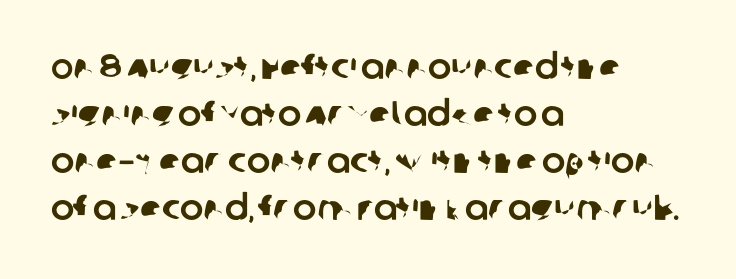
{"serif": "no", "width": "normal", "stroke_contrast": "low", "x_height": "large", "monospaced": "no", "underline": "no", "align": "left", "line_spacing": "normal", "line_spacing_ratio": 1.34, "letter_spacing": "normal", "letter_spacing_em": 0.0, "glyph_px": 35}
